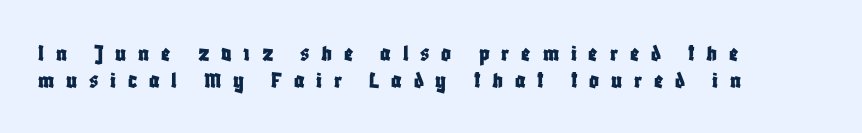
The type is letterspaced generously, with wide tracking. Is there any slant? The stems are plumb. Quick note: underline off. Is the block centered? No — it sits flush against the left margin. In terms of leading, this rendering errs on the cramped side.
